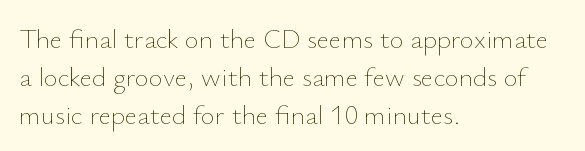
Short note: letters normally spaced. These lines are set flush left with a ragged right edge. The passage shown is not bold in any degree. Rows of type keep a routine distance in the vertical direction. This is the regular roman posture of the typeface.
